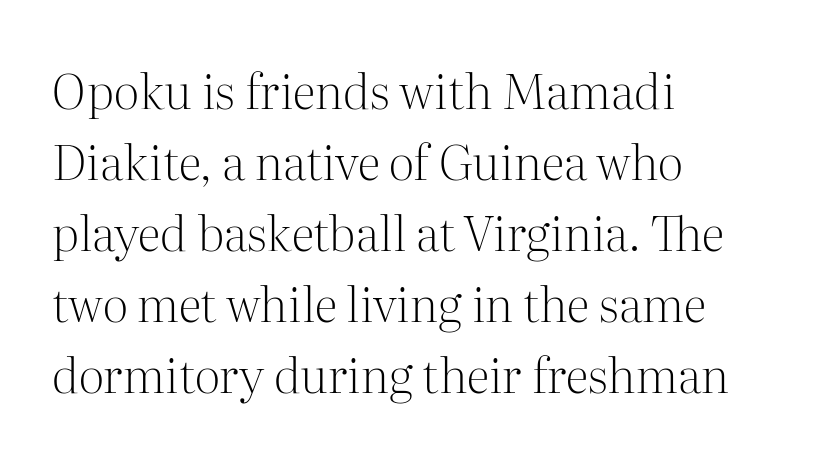
Each letter keeps its own natural width here, so spacing adapts to shape. Is this a sans? No — the strokes have serifs. The baseline area is clear. The line texture is even and compact thanks to regular tracking.
